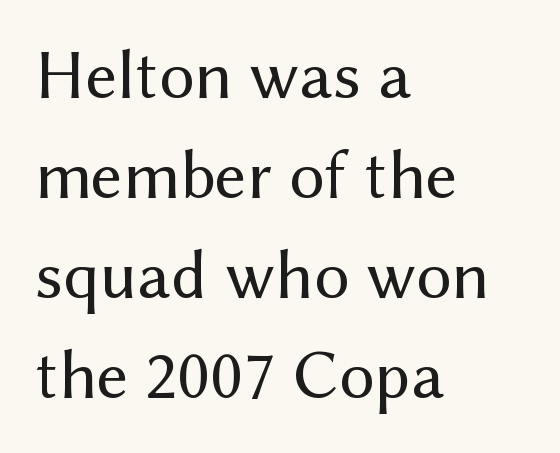
{"serif": "no", "italic": "no", "bold": "no", "weight": "regular", "width": "normal", "stroke_contrast": "medium", "x_height": "medium", "monospaced": "no", "underline": "no", "align": "left", "line_spacing": "normal", "line_spacing_ratio": 1.43, "letter_spacing": "normal", "letter_spacing_em": 0.0, "glyph_px": 70}
